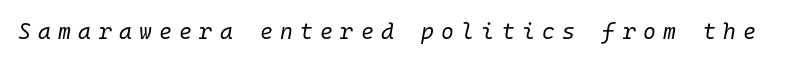
{"italic": "yes", "lean": "right", "slant_degrees": 10, "bold": "no", "underline": "no", "letter_spacing": "wide", "letter_spacing_em": 0.33, "glyph_px": 22}
